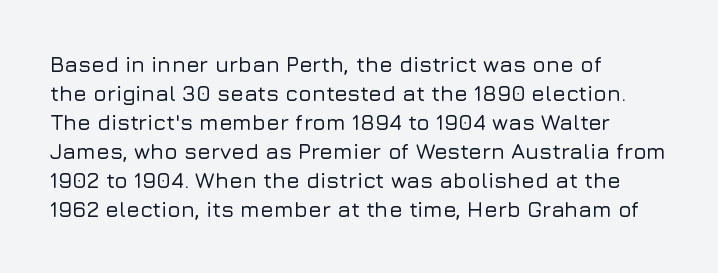
{"italic": "no", "underline": "no", "align": "left", "line_spacing": "normal", "line_spacing_ratio": 1.32, "letter_spacing": "normal", "letter_spacing_em": 0.0, "glyph_px": 22}
